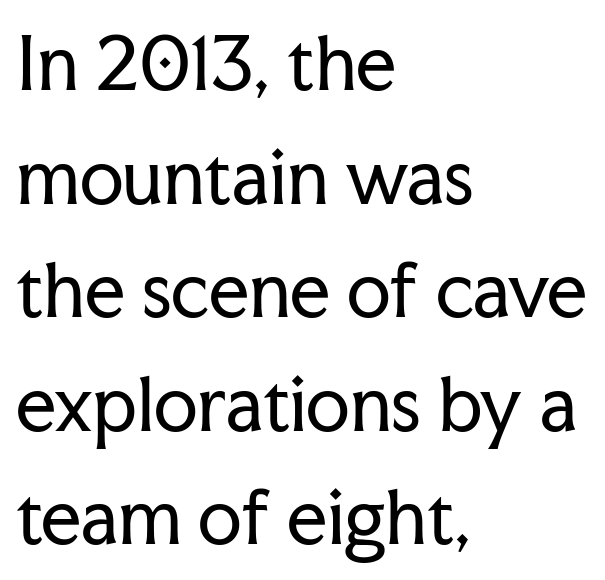
The rendering uses natural spacing where letterforms have individual widths. Interline gaps are of average width in this sample. The face used here is seriffed, in the tradition of book romans. This sample is left-justified, so line endings fall wherever the words run out.
